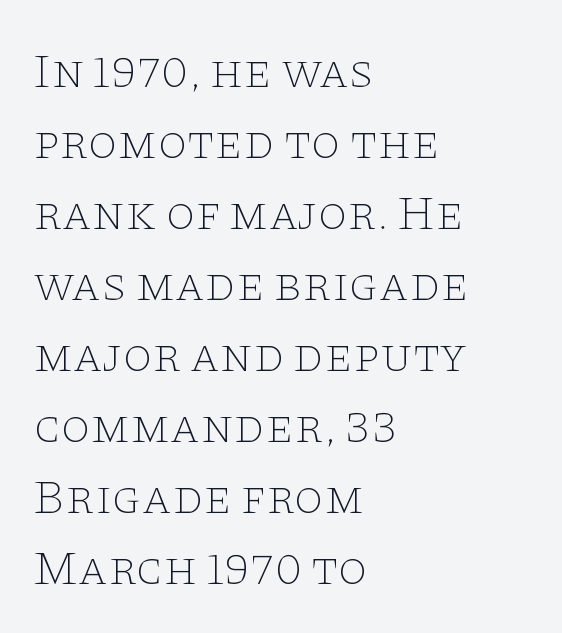
The image shows 48 px thin, wide serif type, upright; set left-aligned, normal line spacing (1.48x), normal letter spacing, not underlined; low stroke contrast and a large x-height.
